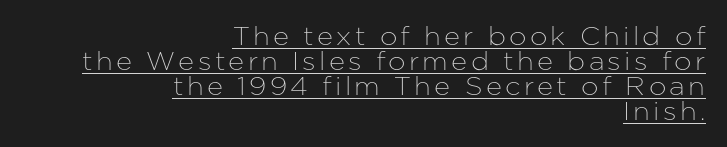
{"italic": "no", "underline": "yes", "align": "right", "line_spacing": "tight", "line_spacing_ratio": 1.0, "glyph_px": 25}
